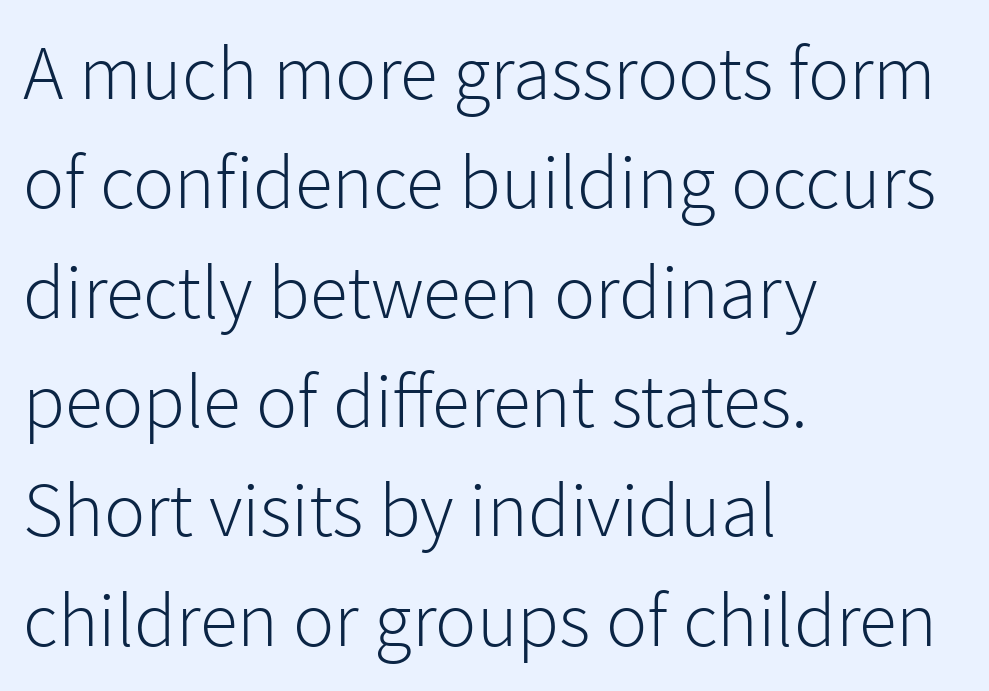
The image shows 77 px light sans-serif type, upright; set left-aligned, normal line spacing (1.42x), normal letter spacing, not underlined; low stroke contrast and a medium x-height.
